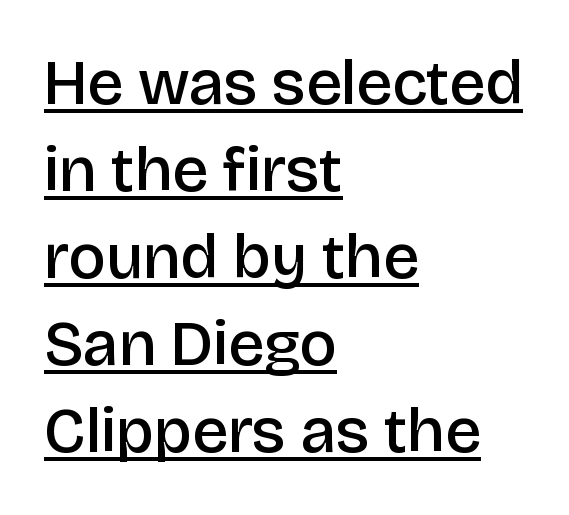
Q: Is the text bold? A: Semi-bold.
Q: Is the text italic (slanted)? A: No, it is upright.
Q: Is the typeface a serif or a sans-serif typeface? A: Sans-serif.
Q: Is the text underlined? A: Yes.
Q: How is the paragraph aligned? A: Left-aligned.
Q: Is the spacing between letters normal or unusually wide? A: Normal.
Q: Is the spacing between lines tight, normal or loose? A: Normal.
Q: Width (condensed, normal, or wide)? A: Normal.
Q: Stroke contrast? A: Low.
Q: x-height? A: Large.
Q: Monospaced? A: No.
